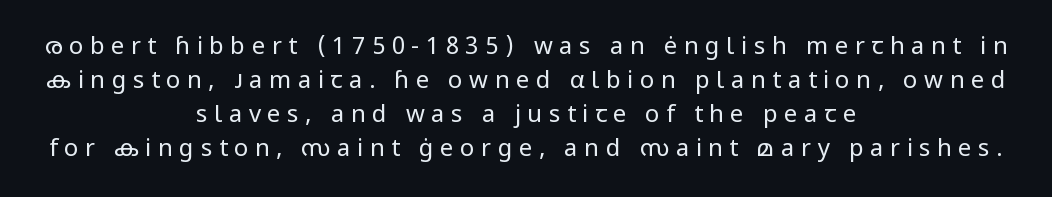
Q: Is the text bold? A: No.
Q: Is the text italic (slanted)? A: No, it is upright.
Q: Is the text underlined? A: No.
Q: How is the paragraph aligned? A: Centered.
Q: Is the spacing between letters normal or unusually wide? A: Unusually wide.
Q: Is the spacing between lines tight, normal or loose? A: Normal.
